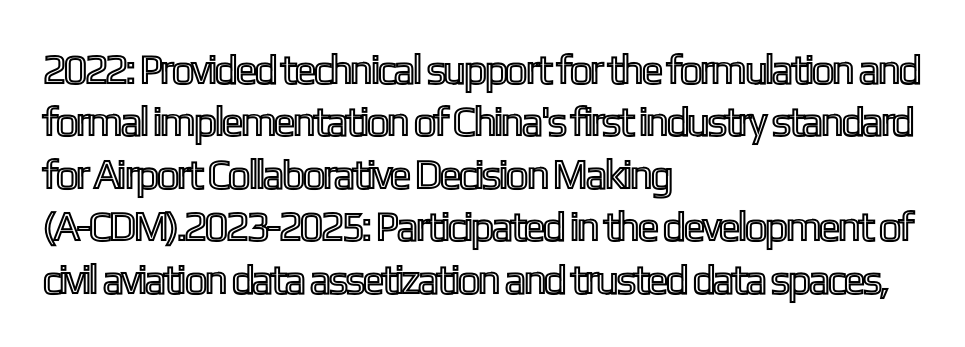
{"italic": "no", "width": "condensed", "x_height": "medium", "monospaced": "no", "underline": "no", "align": "left", "line_spacing": "normal", "line_spacing_ratio": 1.28, "letter_spacing": "normal", "letter_spacing_em": 0.0, "glyph_px": 41}
